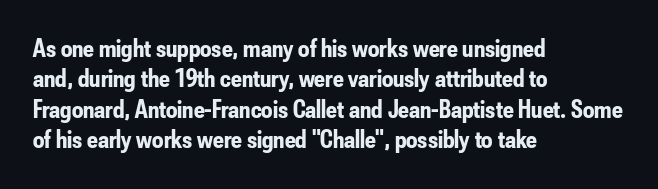
Q: Is the text bold? A: Yes.
Q: Is the text italic (slanted)? A: No, it is upright.
Q: Is the text underlined? A: No.
Q: How is the paragraph aligned? A: Left-aligned.
Q: Is the spacing between letters normal or unusually wide? A: Normal.
